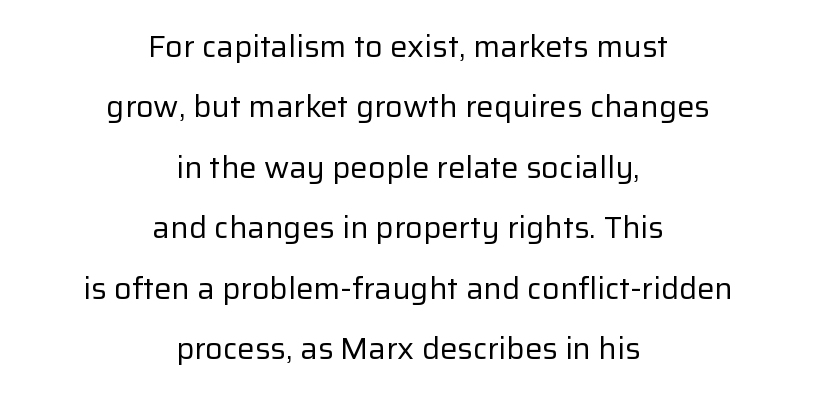
The image shows 31 px regular-weight sans-serif type, upright; set centered, loose line spacing (1.95x), normal letter spacing, not underlined; low stroke contrast and a medium x-height.
